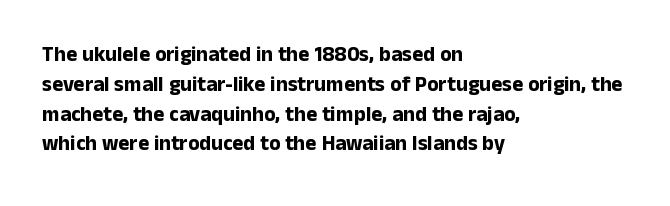
Q: Is the text bold? A: Yes.
Q: Is the text italic (slanted)? A: No, it is upright.
Q: Is the text underlined? A: No.
Q: How is the paragraph aligned? A: Left-aligned.
Q: Is the spacing between letters normal or unusually wide? A: Normal.
Q: Is the spacing between lines tight, normal or loose? A: Normal.
